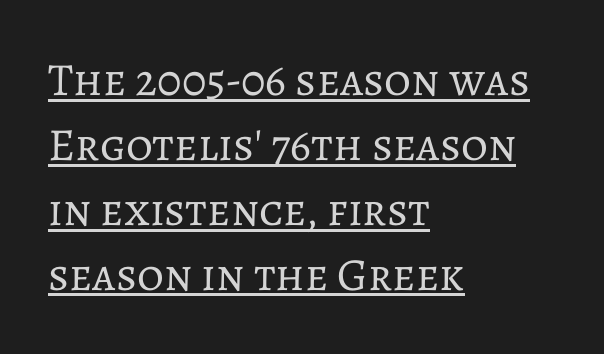
Q: Is the text bold? A: No.
Q: Is the text italic (slanted)? A: No, it is upright.
Q: Is the text underlined? A: Yes.
Q: How is the paragraph aligned? A: Left-aligned.
Q: Is the spacing between letters normal or unusually wide? A: Normal.
Q: Is the spacing between lines tight, normal or loose? A: Normal.
Q: Width (condensed, normal, or wide)? A: Normal.
Q: Stroke contrast? A: Low.
Q: x-height? A: Medium.
Q: Monospaced? A: No.
